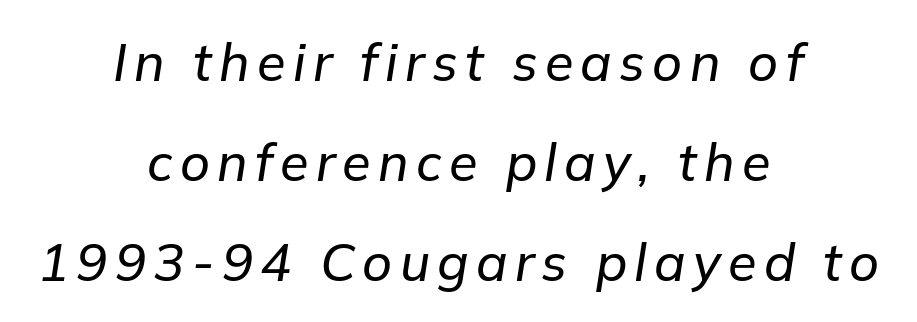
This sample has the flowing, uneven cadence of proportional lettering. Unmarked baselines from the first word to the last. The rendering positions every line midway between the sides. This block would shrink considerably if given ordinary leading; it's expanded now. When letters slant like this, we call the style italic.
